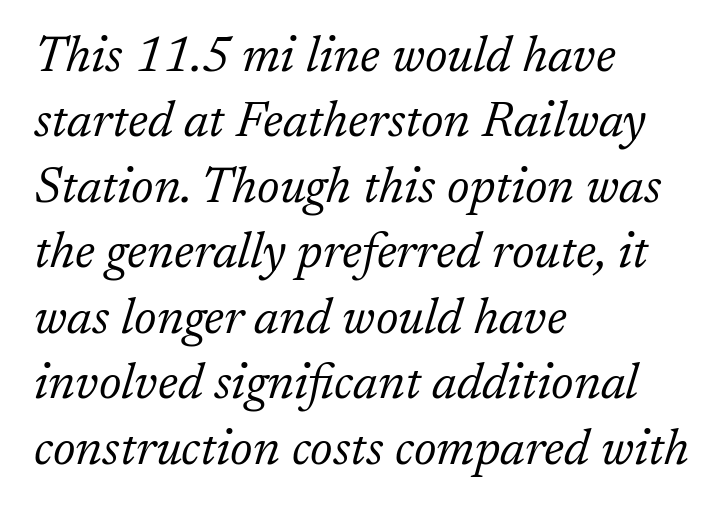
Q: Is the text bold? A: No.
Q: Is the text italic (slanted)? A: Yes, it leans right by about 17 degrees.
Q: Is the typeface a serif or a sans-serif typeface? A: Serif.
Q: Is the text underlined? A: No.
Q: How is the paragraph aligned? A: Left-aligned.
Q: Is the spacing between letters normal or unusually wide? A: Normal.
Q: Is the spacing between lines tight, normal or loose? A: Normal.
Q: Width (condensed, normal, or wide)? A: Normal.
Q: Stroke contrast? A: Low.
Q: x-height? A: Medium.
Q: Monospaced? A: No.
